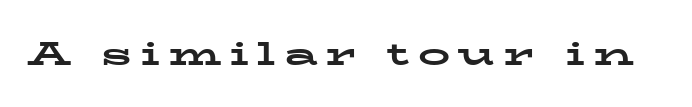
The image shows 32 px bold, wide serif type, upright; set unusually wide letter spacing (+0.25 em), not underlined; low stroke contrast and a medium x-height.
